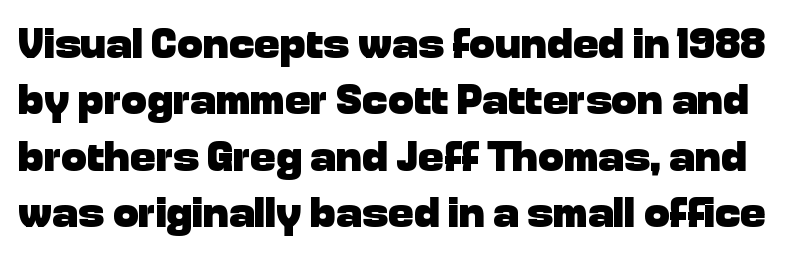
The image shows 43 px heavy sans-serif type, upright; set normal line spacing (1.31x), normal letter spacing, not underlined; low stroke contrast and a medium x-height.
